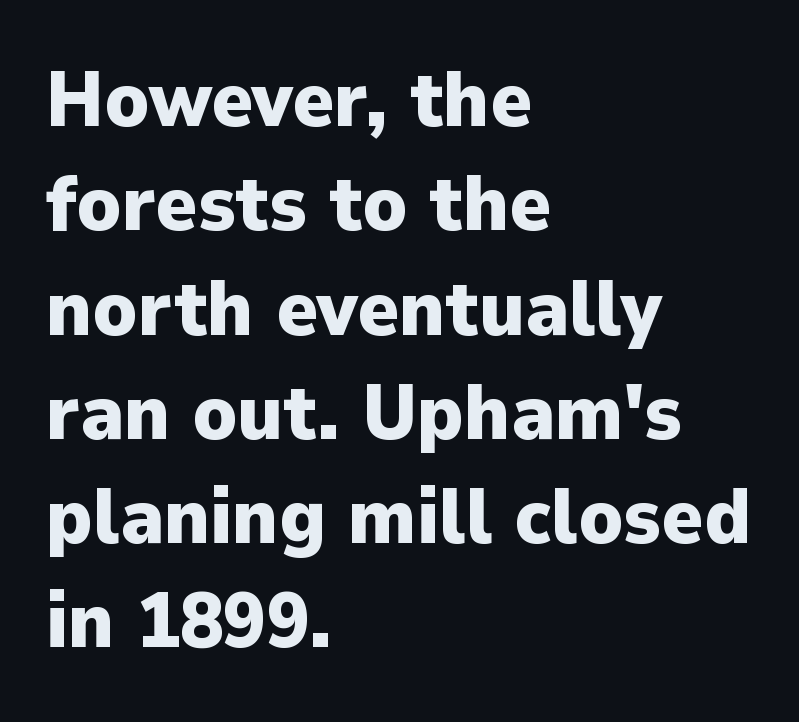
Q: Is the text bold? A: Yes.
Q: Is the text italic (slanted)? A: No, it is upright.
Q: Is the typeface a serif or a sans-serif typeface? A: Sans-serif.
Q: Is the text underlined? A: No.
Q: How is the paragraph aligned? A: Left-aligned.
Q: Is the spacing between letters normal or unusually wide? A: Normal.
Q: Is the spacing between lines tight, normal or loose? A: Normal.
Q: Width (condensed, normal, or wide)? A: Normal.
Q: Stroke contrast? A: Low.
Q: x-height? A: Medium.
Q: Monospaced? A: No.
